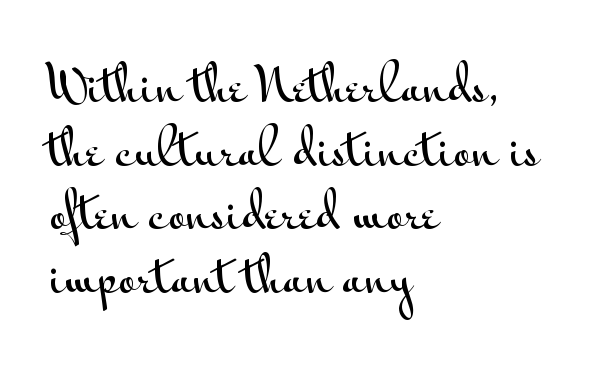
The passage shown is not underscored anywhere. Honestly, the letter spacing is just normal — you wouldn't notice it. Each line starts at the same left margin while the right side varies. A typesetter would call this leading conventional body-copy spacing. The glyphs in this specimen are sans serif. The letters advance in unequal steps, a hallmark of proportional type.
